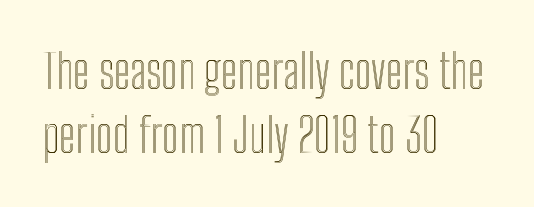
Q: Is the text italic (slanted)? A: No, it is upright.
Q: Is the text underlined? A: No.
Q: How is the paragraph aligned? A: Left-aligned.
Q: Is the spacing between letters normal or unusually wide? A: Normal.
Q: Is the spacing between lines tight, normal or loose? A: Normal.
Q: Width (condensed, normal, or wide)? A: Condensed.
Q: x-height? A: Medium.
Q: Monospaced? A: No.
